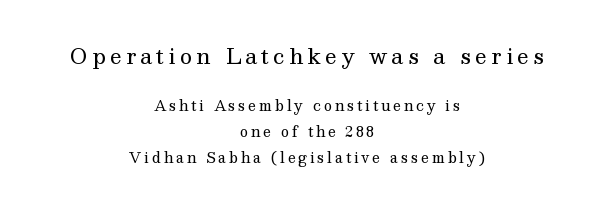
{"italic": "no", "bold": "no", "underline": "no", "align": "center", "line_spacing_ratio": 1.87, "letter_spacing": "wide", "letter_spacing_em": 0.2, "larger_block": "first", "size_ratio": 1.5, "glyph_px": 21}
